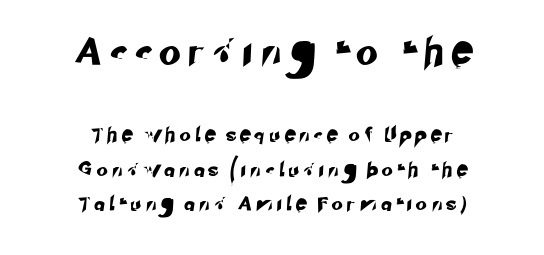
Q: Is the text underlined? A: No.
Q: How is the paragraph aligned? A: Centered.
Q: Is the spacing between letters normal or unusually wide? A: Unusually wide.
Q: Is the spacing between lines tight, normal or loose? A: Loose.
Q: Which block of text is set in a larger size, the first (top) or the second (bottom)? A: The first (top) one.
